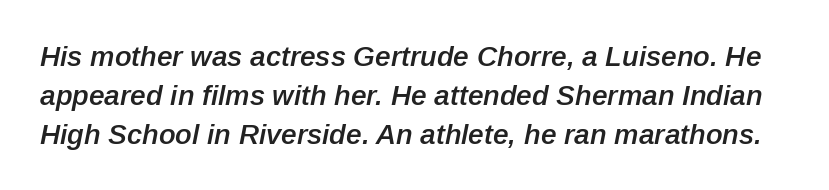
{"italic": "yes", "lean": "right", "slant_degrees": 12, "bold": "semi", "weight": "semibold", "width": "normal", "stroke_contrast": "low", "x_height": "medium", "monospaced": "no", "underline": "no", "line_spacing": "normal", "line_spacing_ratio": 1.39, "letter_spacing": "normal", "letter_spacing_em": 0.0, "glyph_px": 28}
